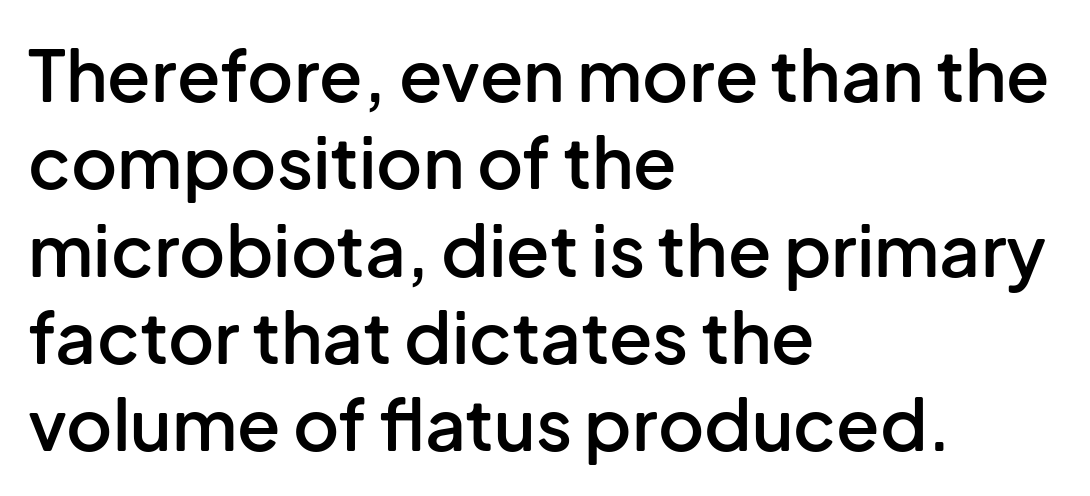
Q: Is the text bold? A: Semi-bold.
Q: Is the text italic (slanted)? A: No, it is upright.
Q: Is the typeface a serif or a sans-serif typeface? A: Sans-serif.
Q: Is the text underlined? A: No.
Q: How is the paragraph aligned? A: Left-aligned.
Q: Is the spacing between letters normal or unusually wide? A: Normal.
Q: Width (condensed, normal, or wide)? A: Normal.
Q: Stroke contrast? A: Low.
Q: x-height? A: Medium.
Q: Monospaced? A: No.
